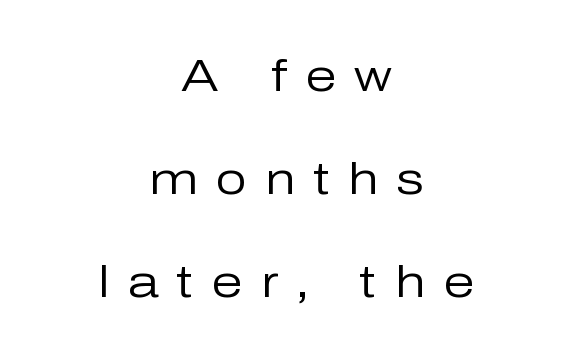
Weight class: somewhere from thin through regular. Is this a sans? Yes — the strokes have no serifs. The rendering uses a large line-height, opening up the rows. In terms of letterspacing, this is a distinctly airy, spread setting. Rendered with straight, roman letterforms. Letters rest on an invisible, unmarked baseline.
